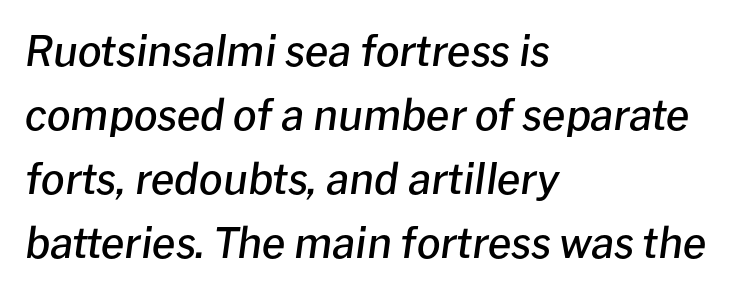
Q: Is the text bold? A: Semi-bold.
Q: Is the text italic (slanted)? A: Yes, it leans right by about 8 degrees.
Q: Is the text underlined? A: No.
Q: How is the paragraph aligned? A: Left-aligned.
Q: Is the spacing between letters normal or unusually wide? A: Normal.
Q: Is the spacing between lines tight, normal or loose? A: Normal.
Q: Width (condensed, normal, or wide)? A: Normal.
Q: Stroke contrast? A: Low.
Q: x-height? A: Medium.
Q: Monospaced? A: No.
